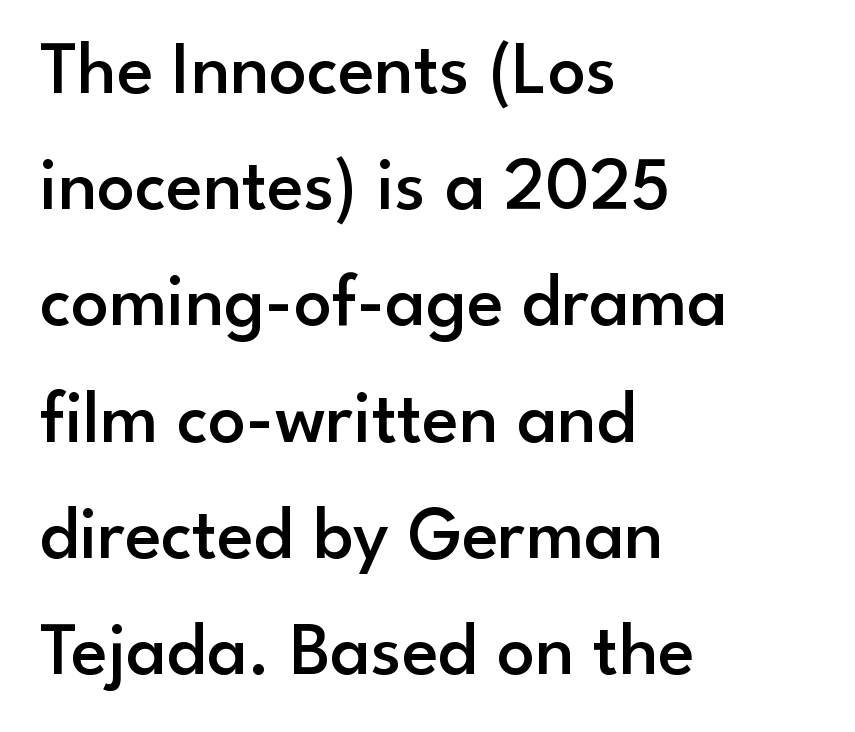
The image shows 75 px semibold sans-serif type, upright; set left-aligned, normal line spacing (1.55x), normal letter spacing, not underlined; low stroke contrast and a small x-height.
